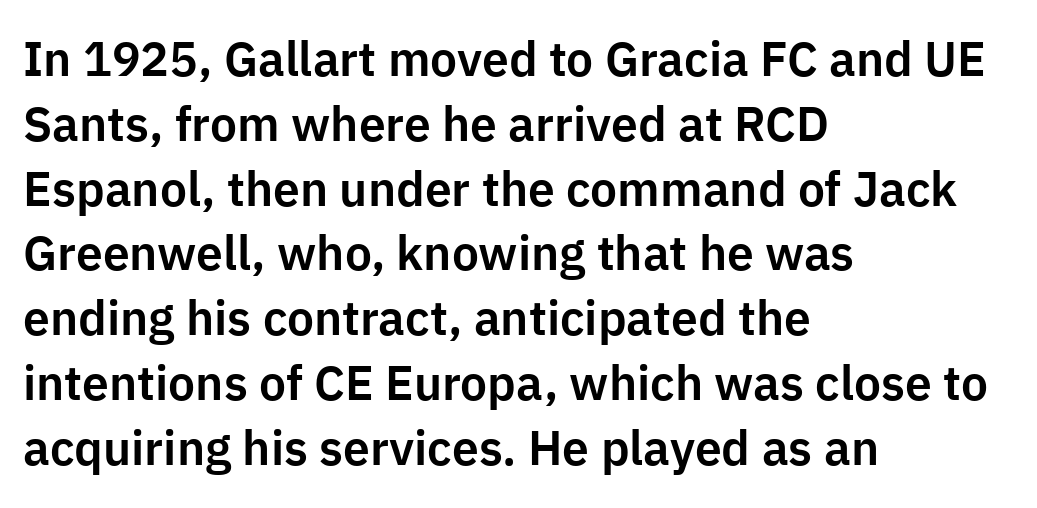
The image shows 48 px sans-serif type, upright; set left-aligned, normal line spacing (1.35x), normal letter spacing, not underlined; low stroke contrast and a medium x-height.
